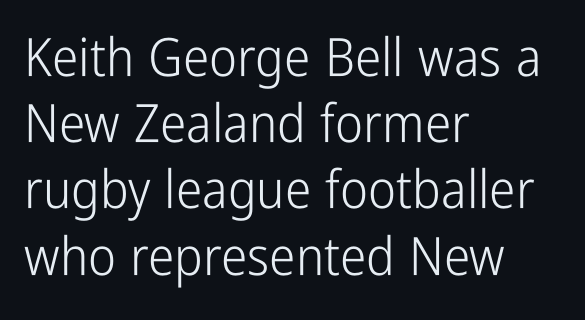
Q: Is the text bold? A: No.
Q: Is the text italic (slanted)? A: No, it is upright.
Q: Is the typeface a serif or a sans-serif typeface? A: Sans-serif.
Q: Is the text underlined? A: No.
Q: How is the paragraph aligned? A: Left-aligned.
Q: Is the spacing between letters normal or unusually wide? A: Normal.
Q: Is the spacing between lines tight, normal or loose? A: Normal.
Q: Width (condensed, normal, or wide)? A: Condensed.
Q: Stroke contrast? A: Low.
Q: x-height? A: Medium.
Q: Monospaced? A: No.
